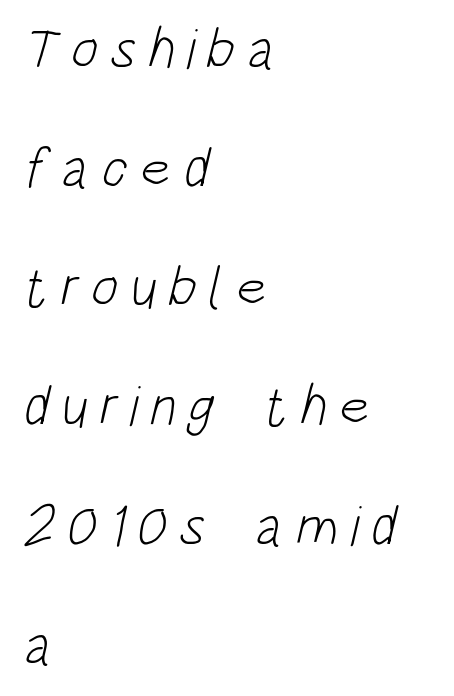
{"serif": "no", "bold": "no", "weight": "light", "width": "condensed", "stroke_contrast": "low", "x_height": "large", "monospaced": "no", "underline": "no", "align": "left", "line_spacing": "loose", "line_spacing_ratio": 2.09, "letter_spacing": "wide", "letter_spacing_em": 0.21, "glyph_px": 57}
